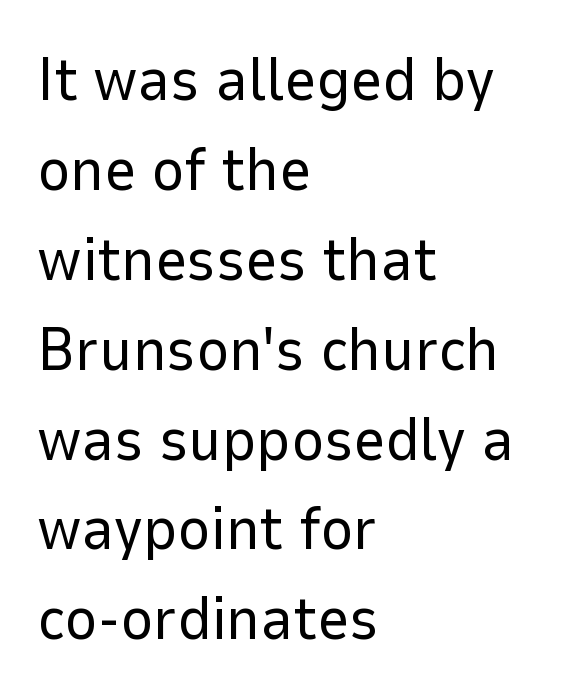
{"serif": "no", "italic": "no", "bold": "no", "weight": "regular", "width": "normal", "stroke_contrast": "low", "x_height": "medium", "monospaced": "no", "underline": "no", "align": "left", "line_spacing": "normal", "line_spacing_ratio": 1.45, "letter_spacing": "normal", "letter_spacing_em": 0.0, "glyph_px": 62}
